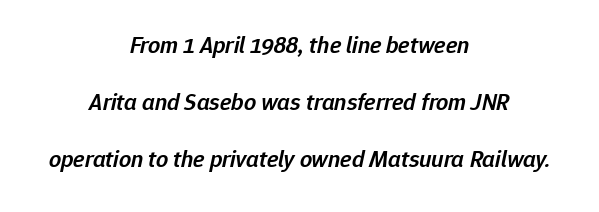
{"italic": "yes", "lean": "right", "slant_degrees": 12, "bold": "semi", "underline": "no", "align": "center", "line_spacing": "loose", "line_spacing_ratio": 2.38, "letter_spacing": "normal", "letter_spacing_em": 0.0, "glyph_px": 24}
